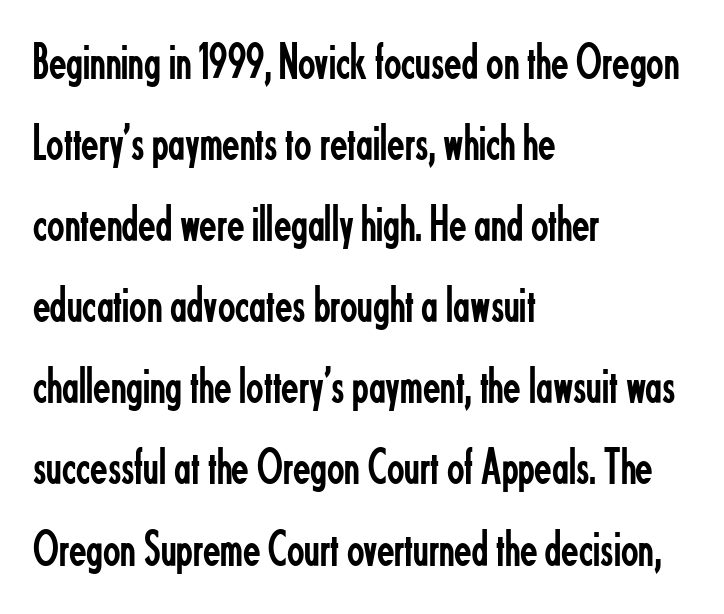
{"serif": "no", "italic": "no", "bold": "no", "weight": "regular", "width": "condensed", "stroke_contrast": "low", "x_height": "small", "monospaced": "no", "underline": "no", "align": "left", "line_spacing": "normal", "line_spacing_ratio": 1.59, "letter_spacing": "normal", "letter_spacing_em": 0.0, "glyph_px": 51}
